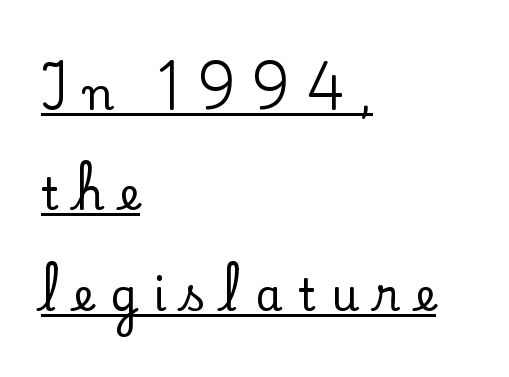
This rendering widens character spacing well past its baseline value. Each new line begins a long way beneath the previous one. Notice how a bar underscores the lettering throughout. This is roman type, the default non-slanted kind.
